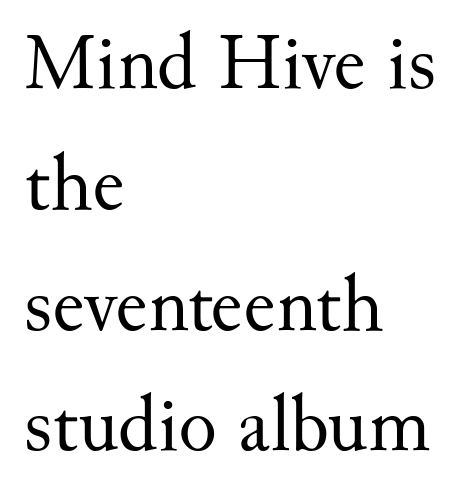
In terms of leading, this rendering sits right in the middle. The rendering uses natural spacing where letterforms have individual widths. The compositor pushed each line to the left boundary. Posture: straight, roman, zero tilt. The foot of each line stays bare and open. Students, note that the glyphs here touch the page at normal intervals.
